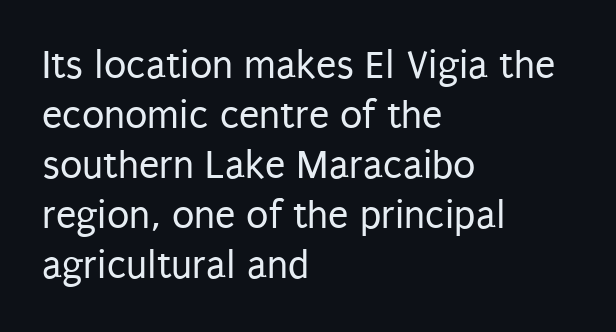
Q: Is the text bold? A: No.
Q: Is the text italic (slanted)? A: No, it is upright.
Q: Is the typeface a serif or a sans-serif typeface? A: Sans-serif.
Q: Is the text underlined? A: No.
Q: How is the paragraph aligned? A: Left-aligned.
Q: Is the spacing between letters normal or unusually wide? A: Normal.
Q: Width (condensed, normal, or wide)? A: Condensed.
Q: Stroke contrast? A: Low.
Q: x-height? A: Large.
Q: Monospaced? A: No.
